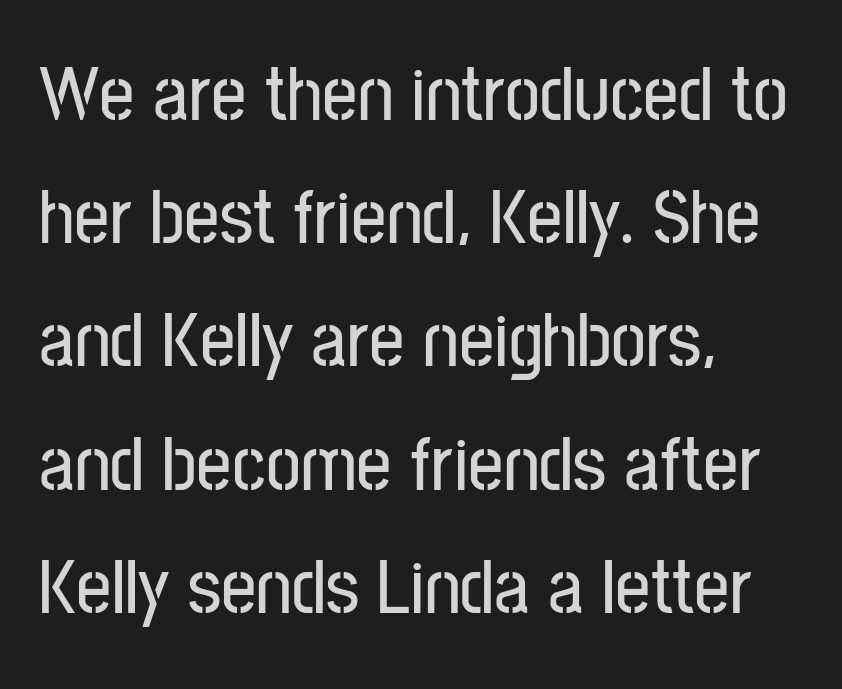
{"serif": "no", "italic": "no", "width": "condensed", "stroke_contrast": "low", "x_height": "medium", "monospaced": "no", "underline": "no", "align": "left", "line_spacing": "normal", "line_spacing_ratio": 1.58, "letter_spacing": "normal", "letter_spacing_em": 0.0, "glyph_px": 78}
